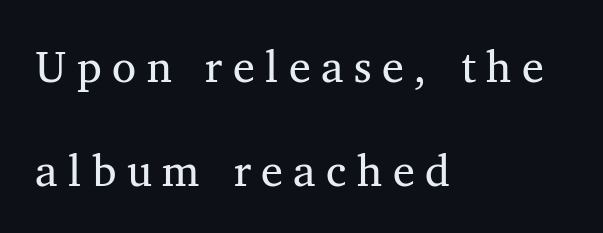
If you measured baseline to baseline, you'd find a long distance. Display-style spreading of the glyphs; the letterfit is very open. The compositor pushed each line to the left boundary. The face used here is proportionally spaced, like ordinary book or web type.
